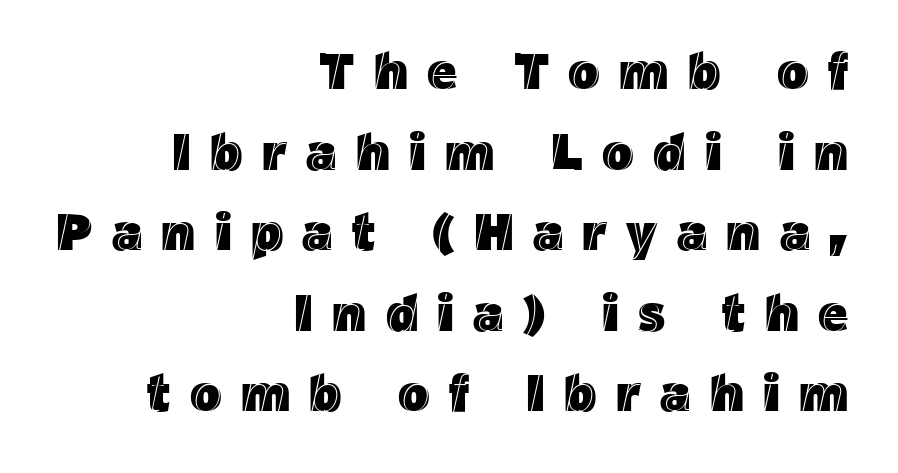
{"italic": "no", "width": "normal", "x_height": "medium", "monospaced": "no", "underline": "no", "align": "right", "line_spacing": "normal", "line_spacing_ratio": 1.55, "letter_spacing": "wide", "letter_spacing_em": 0.37, "glyph_px": 52}
